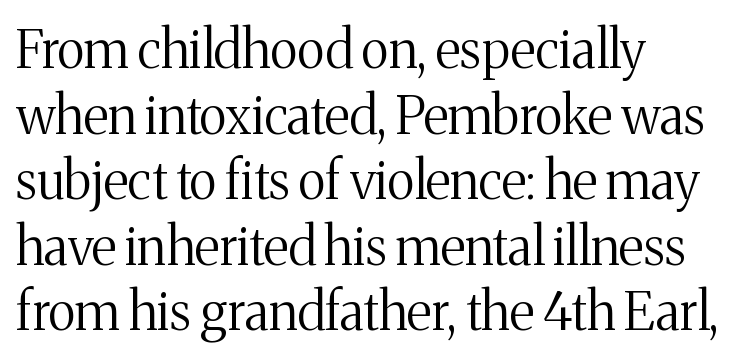
The image shows 52 px regular-weight serif type, upright; set left-aligned, normal line spacing (1.26x), normal letter spacing, not underlined; medium stroke contrast and a medium x-height.
